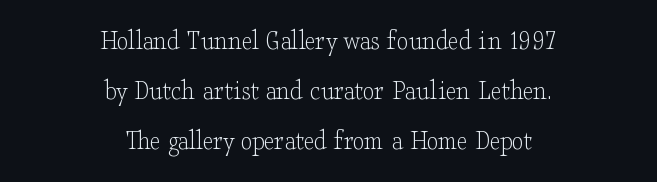
{"serif": "yes", "italic": "no", "bold": "no", "weight": "light", "width": "wide", "stroke_contrast": "low", "x_height": "small", "monospaced": "no", "underline": "no", "align": "center", "line_spacing_ratio": 1.73, "letter_spacing": "normal", "letter_spacing_em": 0.0, "glyph_px": 29}
